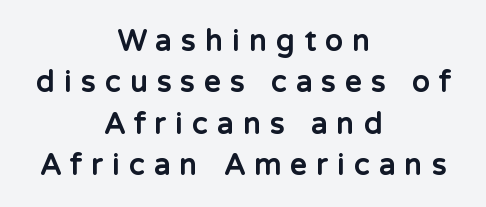
Q: Is the text bold? A: Yes.
Q: Is the text italic (slanted)? A: No, it is upright.
Q: Is the typeface a serif or a sans-serif typeface? A: Sans-serif.
Q: Is the text underlined? A: No.
Q: How is the paragraph aligned? A: Centered.
Q: Is the spacing between letters normal or unusually wide? A: Unusually wide.
Q: Is the spacing between lines tight, normal or loose? A: Normal.
Q: Width (condensed, normal, or wide)? A: Normal.
Q: Stroke contrast? A: Low.
Q: x-height? A: Medium.
Q: Monospaced? A: No.
